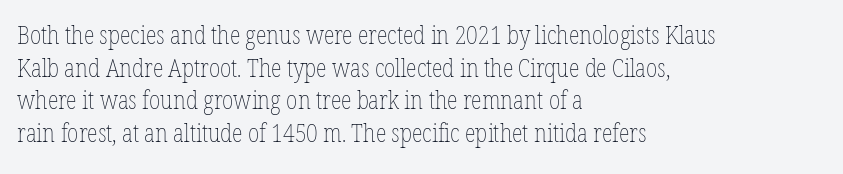
What's the leading like? Ordinary, nothing unusual. The passage shown has conventional tracking throughout. The typography opts for an upright posture over an oblique one. The passage is arranged the way most books set body copy — flush left.
